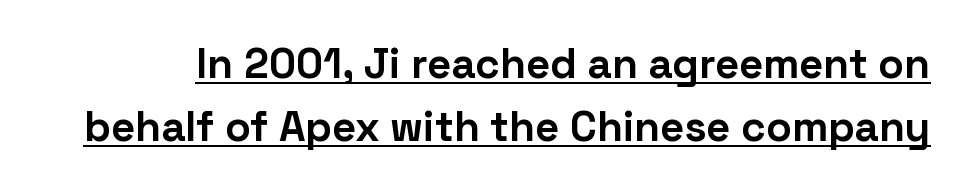
Are there feet on the stems? There aren't — it's a sans. Tall strokes in this sample are plumb rather than angled. A continuous stroke trails under the words, as in a hyperlink. Is this a fixed-width face? No — the glyphs have proportional, varying widths.
